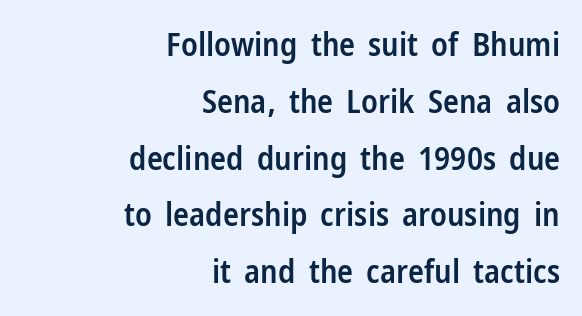
The lines in this sample share a right terminus and differ only in where they begin. Note the varied advance widths — an 'i' is clearly narrower than an 'm'. The font is running at a semibold setting, under full bold. Tracking value appears to be zero — textbook default spacing.
